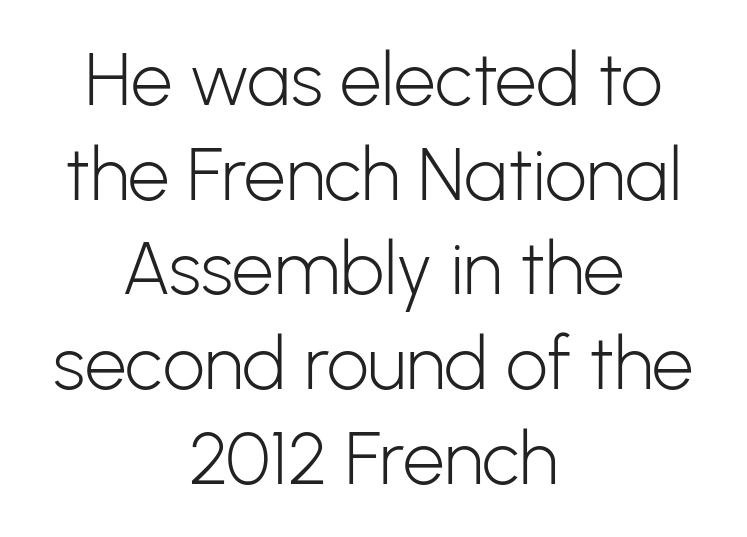
Q: Is the text bold? A: No.
Q: Is the text italic (slanted)? A: No, it is upright.
Q: Is the typeface a serif or a sans-serif typeface? A: Sans-serif.
Q: Is the text underlined? A: No.
Q: How is the paragraph aligned? A: Centered.
Q: Is the spacing between letters normal or unusually wide? A: Normal.
Q: Is the spacing between lines tight, normal or loose? A: Normal.
Q: Width (condensed, normal, or wide)? A: Normal.
Q: Stroke contrast? A: Low.
Q: x-height? A: Medium.
Q: Monospaced? A: No.
